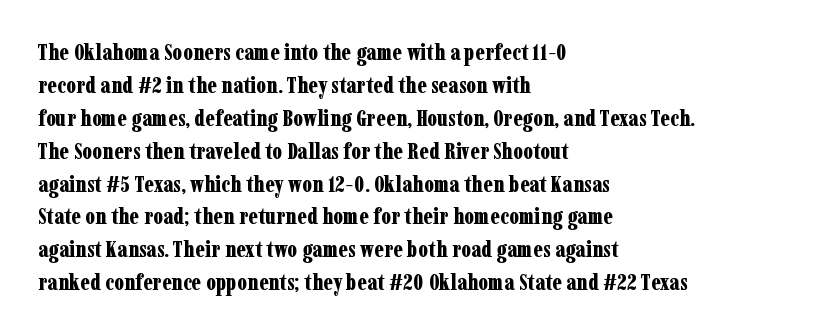
{"italic": "no", "bold": "yes", "underline": "no", "align": "left", "line_spacing": "normal", "line_spacing_ratio": 1.43, "letter_spacing": "normal", "letter_spacing_em": 0.0, "glyph_px": 23}
